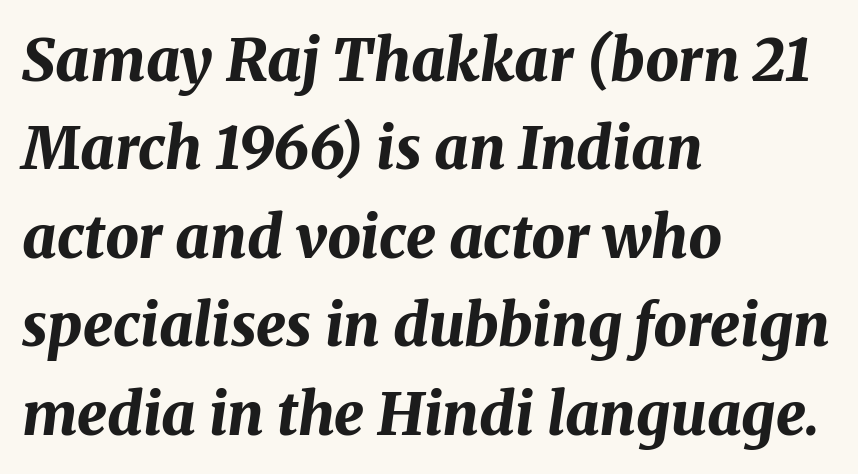
Q: Is the text bold? A: Yes.
Q: Is the text italic (slanted)? A: Yes, it leans right by about 8 degrees.
Q: Is the text underlined? A: No.
Q: How is the paragraph aligned? A: Left-aligned.
Q: Is the spacing between letters normal or unusually wide? A: Normal.
Q: Is the spacing between lines tight, normal or loose? A: Normal.
Q: Width (condensed, normal, or wide)? A: Normal.
Q: Stroke contrast? A: Medium.
Q: x-height? A: Medium.
Q: Monospaced? A: No.
